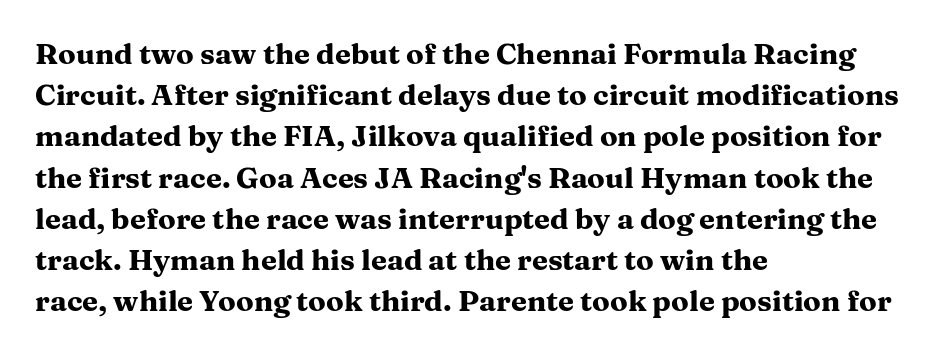
Q: Is the text bold? A: Yes.
Q: Is the text italic (slanted)? A: No, it is upright.
Q: Is the typeface a serif or a sans-serif typeface? A: Serif.
Q: Is the text underlined? A: No.
Q: How is the paragraph aligned? A: Left-aligned.
Q: Is the spacing between letters normal or unusually wide? A: Normal.
Q: Is the spacing between lines tight, normal or loose? A: Normal.
Q: Width (condensed, normal, or wide)? A: Wide.
Q: Stroke contrast? A: Medium.
Q: x-height? A: Medium.
Q: Monospaced? A: No.
